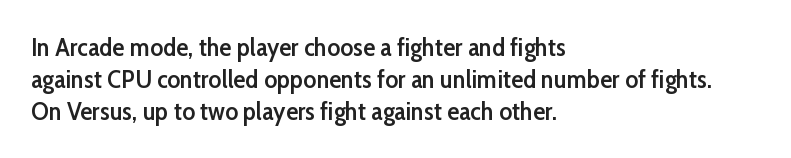
Q: Is the text bold? A: Semi-bold.
Q: Is the text italic (slanted)? A: No, it is upright.
Q: Is the text underlined? A: No.
Q: How is the paragraph aligned? A: Left-aligned.
Q: Is the spacing between letters normal or unusually wide? A: Normal.
Q: Is the spacing between lines tight, normal or loose? A: Normal.
